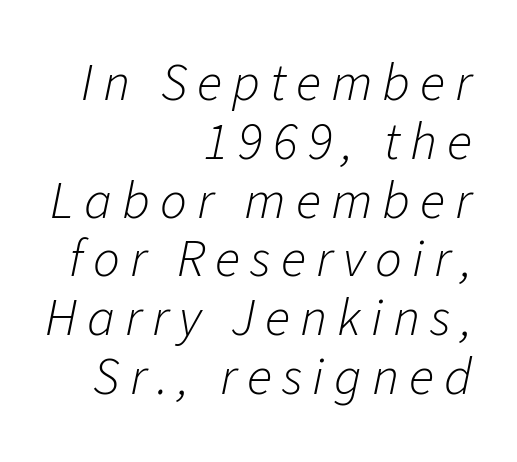
A flush-right, rag-left setting is used for this passage. The vertical gap from one line to the next is small. Counters stay open thanks to moderate or lighter strokes. A typesetter would mark this as italic. Decoration check: the copy has no underline. The passage shown is typed in a proportional face where columns would drift.
